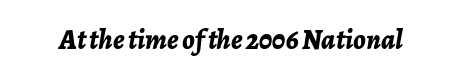
{"italic": "yes", "lean": "right", "slant_degrees": 7, "bold": "yes", "weight": "bold", "width": "normal", "stroke_contrast": "low", "x_height": "medium", "monospaced": "no", "underline": "no", "letter_spacing": "normal", "letter_spacing_em": 0.0, "glyph_px": 28}
